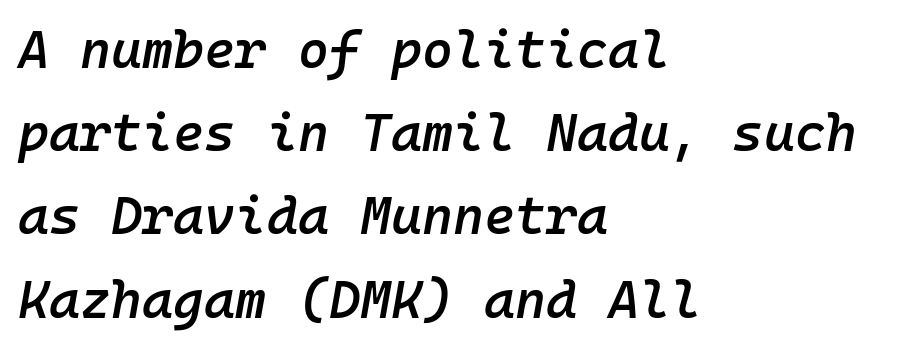
Q: Is the text bold? A: Semi-bold.
Q: Is the text italic (slanted)? A: Yes, it leans right by about 10 degrees.
Q: Is the text underlined? A: No.
Q: How is the paragraph aligned? A: Left-aligned.
Q: Is the spacing between letters normal or unusually wide? A: Normal.
Q: Is the spacing between lines tight, normal or loose? A: Normal.
Q: Width (condensed, normal, or wide)? A: Normal.
Q: Stroke contrast? A: Low.
Q: x-height? A: Medium.
Q: Monospaced? A: Yes.
